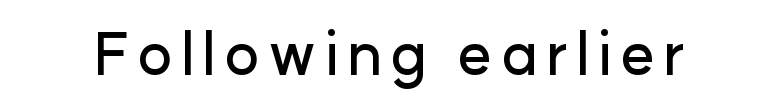
{"serif": "no", "italic": "no", "width": "normal", "stroke_contrast": "low", "x_height": "medium", "monospaced": "no", "underline": "no", "glyph_px": 59}
